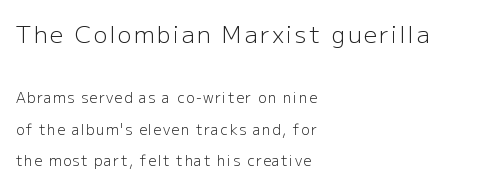
The rendering uses a large line-height, opening up the rows. The letters in the upper block stand taller than those in the block below. Is this a heavy cut? Hardly; it is regular or lighter. Caption: multi-line text, flush left, ragged right. Glance below the letters and you will spot only blank space.
